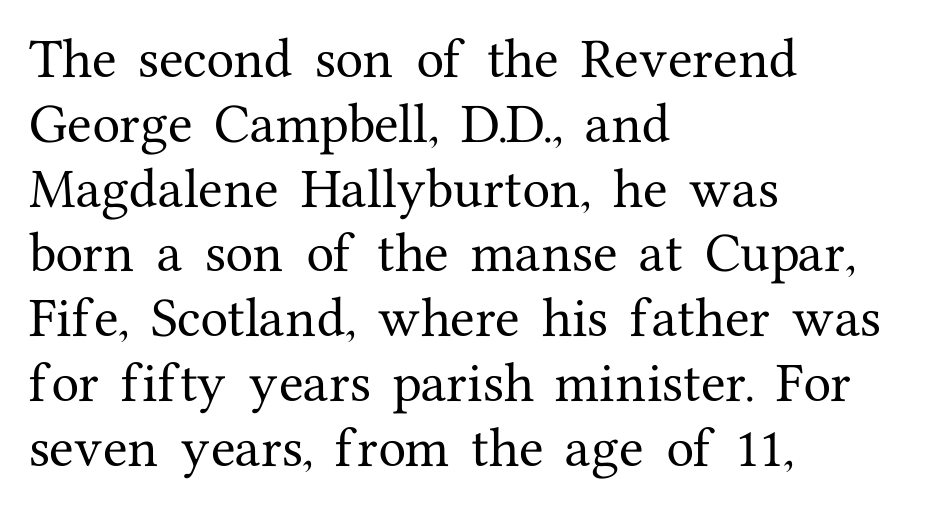
The image shows 45 px serif type, upright; set left-aligned, normal line spacing (1.44x), normal letter spacing, not underlined; medium stroke contrast and a medium x-height.
